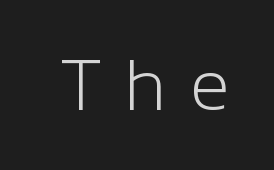
{"serif": "no", "italic": "no", "bold": "no", "weight": "light", "width": "normal", "stroke_contrast": "low", "x_height": "medium", "monospaced": "no", "underline": "no", "letter_spacing": "wide", "letter_spacing_em": 0.34, "glyph_px": 72}
